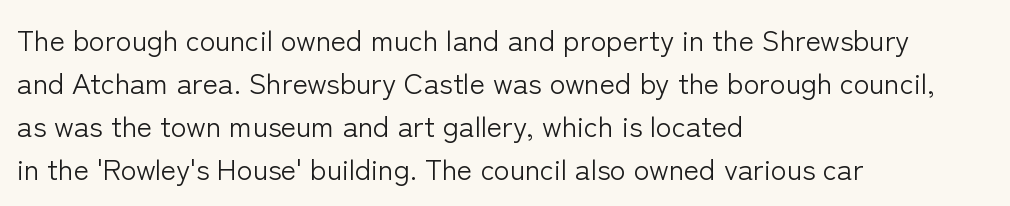
The image shows 29 px light sans-serif type, upright; set left-aligned, normal line spacing (1.48x), normal letter spacing, not underlined; low stroke contrast and a medium x-height.
